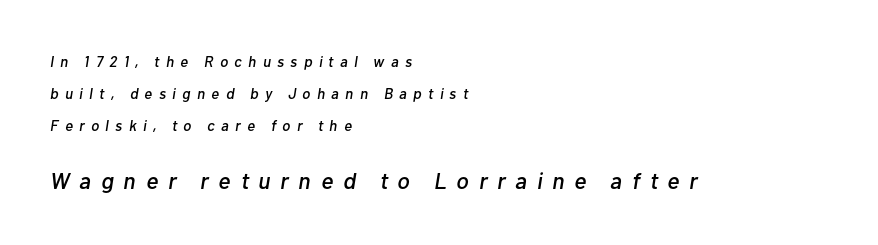
The image shows 23 px text type, italic (leaning right); set left-aligned, loose line spacing (2.12x), unusually wide letter spacing (+0.43 em), not underlined; the second (bottom) block is 1.53x larger.
